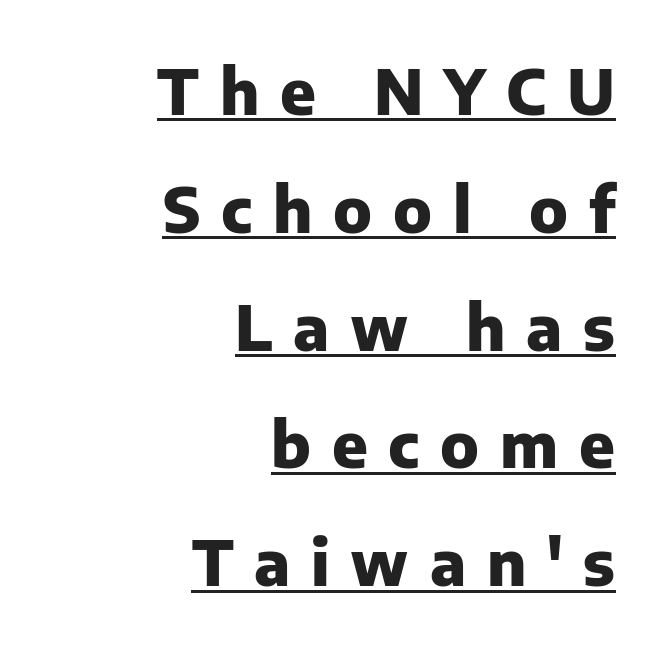
Q: Is the text bold? A: Yes.
Q: Is the text italic (slanted)? A: No, it is upright.
Q: Is the typeface a serif or a sans-serif typeface? A: Sans-serif.
Q: Is the text underlined? A: Yes.
Q: How is the paragraph aligned? A: Right-aligned.
Q: Is the spacing between letters normal or unusually wide? A: Unusually wide.
Q: Width (condensed, normal, or wide)? A: Normal.
Q: Stroke contrast? A: Low.
Q: x-height? A: Medium.
Q: Monospaced? A: No.
